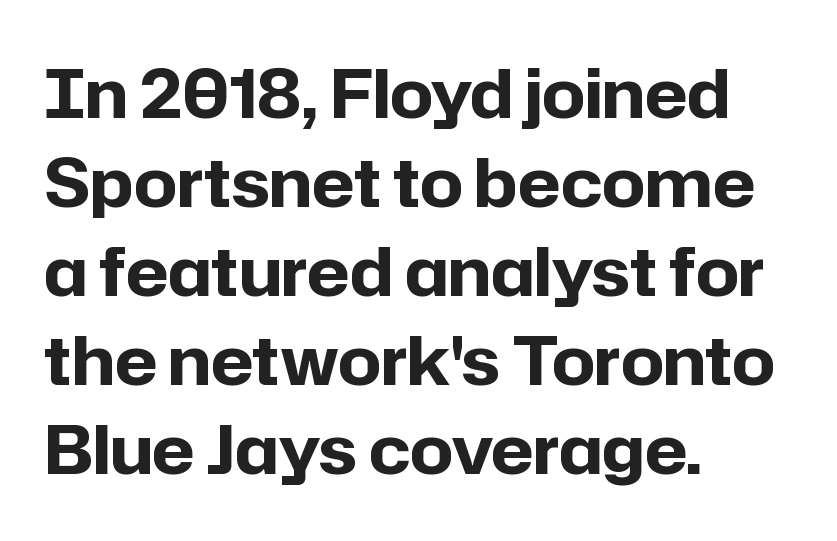
Q: Is the text bold? A: Yes.
Q: Is the text italic (slanted)? A: No, it is upright.
Q: Is the typeface a serif or a sans-serif typeface? A: Sans-serif.
Q: Is the text underlined? A: No.
Q: How is the paragraph aligned? A: Left-aligned.
Q: Is the spacing between letters normal or unusually wide? A: Normal.
Q: Is the spacing between lines tight, normal or loose? A: Normal.
Q: Width (condensed, normal, or wide)? A: Normal.
Q: Stroke contrast? A: Low.
Q: x-height? A: Medium.
Q: Monospaced? A: No.
